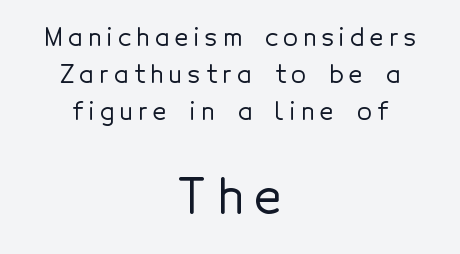
Q: Is the text italic (slanted)? A: No, it is upright.
Q: Is the typeface a serif or a sans-serif typeface? A: Sans-serif.
Q: Is the text underlined? A: No.
Q: How is the paragraph aligned? A: Centered.
Q: Is the spacing between letters normal or unusually wide? A: Unusually wide.
Q: Is the spacing between lines tight, normal or loose? A: Normal.
Q: Which block of text is set in a larger size, the first (top) or the second (bottom)? A: The second (bottom) one.
Q: Width (condensed, normal, or wide)? A: Normal.
Q: x-height? A: Medium.
Q: Monospaced? A: No.
